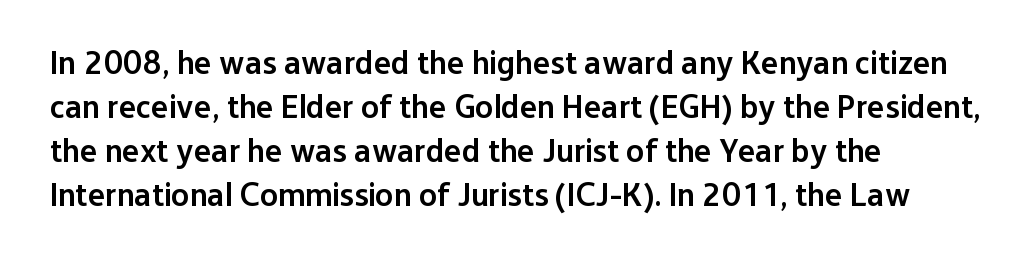
Q: Is the text bold? A: Semi-bold.
Q: Is the text italic (slanted)? A: No, it is upright.
Q: Is the typeface a serif or a sans-serif typeface? A: Sans-serif.
Q: Is the text underlined? A: No.
Q: How is the paragraph aligned? A: Left-aligned.
Q: Is the spacing between letters normal or unusually wide? A: Normal.
Q: Is the spacing between lines tight, normal or loose? A: Normal.
Q: Width (condensed, normal, or wide)? A: Normal.
Q: Stroke contrast? A: Low.
Q: x-height? A: Medium.
Q: Monospaced? A: No.
